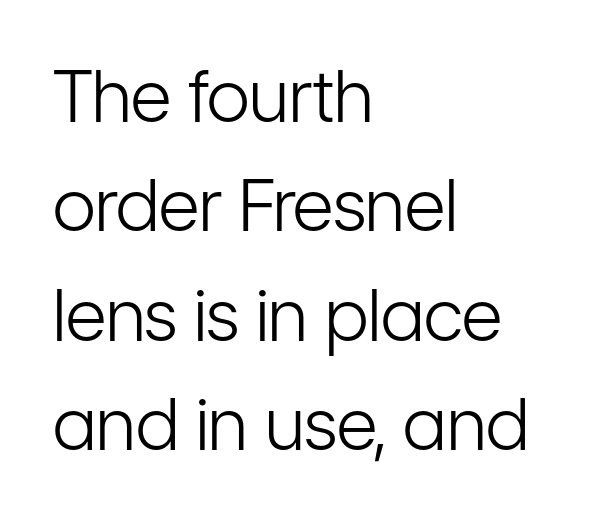
{"serif": "no", "italic": "no", "bold": "no", "weight": "light", "width": "condensed", "stroke_contrast": "low", "x_height": "medium", "monospaced": "no", "underline": "no", "align": "left", "line_spacing": "normal", "line_spacing_ratio": 1.54, "letter_spacing": "normal", "letter_spacing_em": 0.0, "glyph_px": 71}
